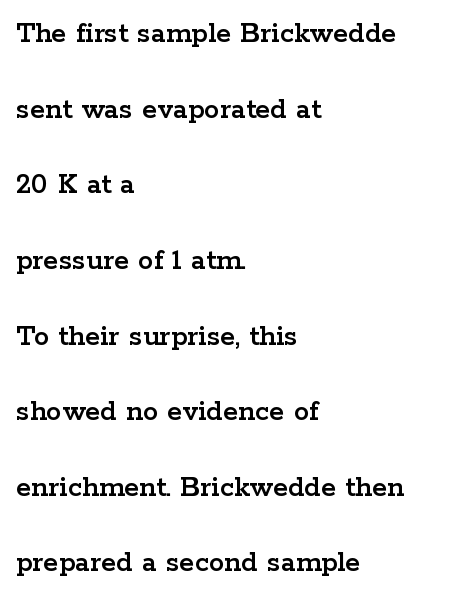
The image shows 31 px wide serif type, upright; set left-aligned, loose line spacing (2.44x), normal letter spacing, not underlined; low stroke contrast and a medium x-height.
